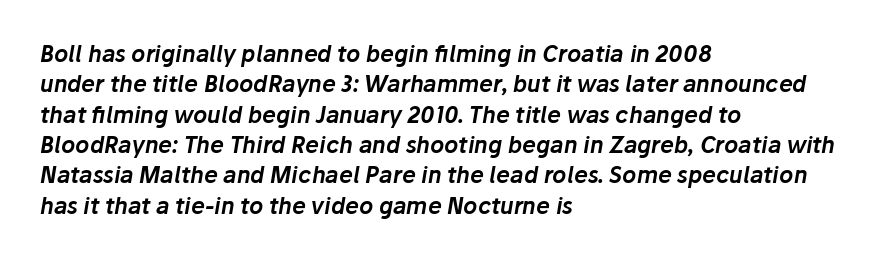
Q: Is the text italic (slanted)? A: Yes, it leans right by about 10 degrees.
Q: Is the text underlined? A: No.
Q: How is the paragraph aligned? A: Left-aligned.
Q: Is the spacing between letters normal or unusually wide? A: Normal.
Q: Is the spacing between lines tight, normal or loose? A: Normal.
